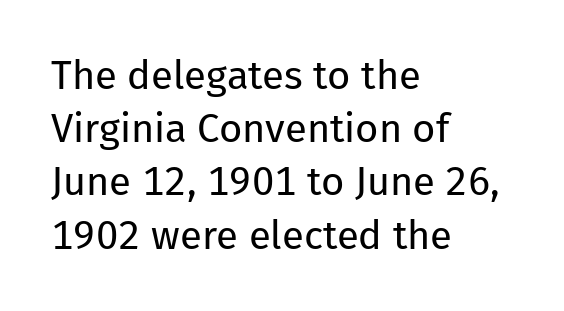
Q: Is the text bold? A: No.
Q: Is the text italic (slanted)? A: No, it is upright.
Q: Is the typeface a serif or a sans-serif typeface? A: Sans-serif.
Q: Is the text underlined? A: No.
Q: How is the paragraph aligned? A: Left-aligned.
Q: Is the spacing between letters normal or unusually wide? A: Normal.
Q: Is the spacing between lines tight, normal or loose? A: Normal.
Q: Width (condensed, normal, or wide)? A: Normal.
Q: Stroke contrast? A: Low.
Q: x-height? A: Medium.
Q: Monospaced? A: No.
